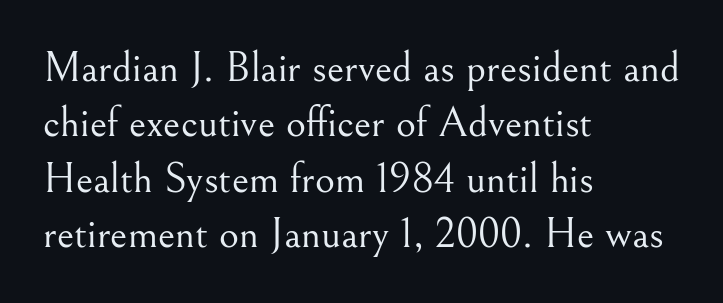
How would I describe the line gaps? Plain and ordinary. Words appear dense and cohesive because spacing is normal. The lines in this sample share a left origin and differ only in where they stop. Every character sits straight up, as roman type does. The glyphs are unaccompanied by any horizontal stroke below them.
